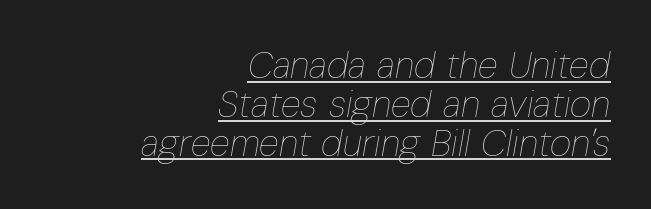
The image shows 37 px thin, condensed type, italic (leaning right); set right-aligned, tight line spacing (1.05x), normal letter spacing, underlined; low stroke contrast and a medium x-height.
